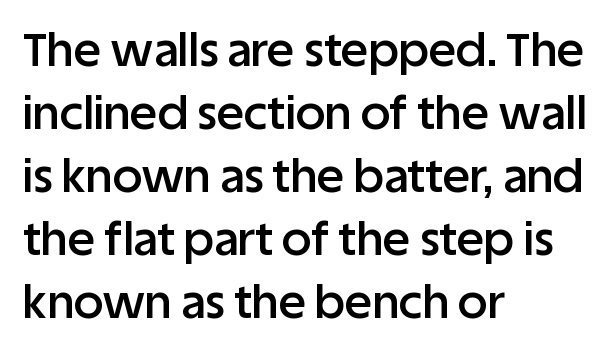
The image shows 46 px semibold sans-serif type, upright; set left-aligned, normal line spacing (1.37x), normal letter spacing, not underlined; low stroke contrast and a large x-height.
